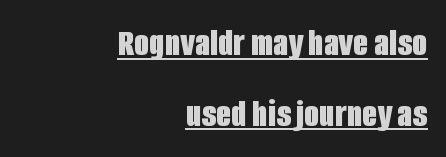
{"serif": "no", "italic": "no", "bold": "yes", "weight": "bold", "width": "condensed", "stroke_contrast": "low", "x_height": "large", "monospaced": "no", "underline": "yes", "align": "right", "line_spacing_ratio": 1.81, "letter_spacing": "normal", "letter_spacing_em": 0.0, "glyph_px": 39}
